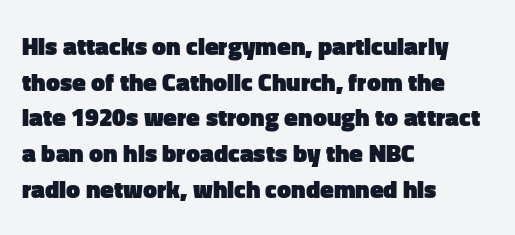
This rendering leaves character spacing at its baseline value. Any mark beneath the type? The region is blank. This is roman type, the default non-slanted kind. Pretty heavy lettering here — definitely bold. Notice how descenders clear the ascenders below comfortably — that's standard leading. All the whitespace from short lines collects on the right.
